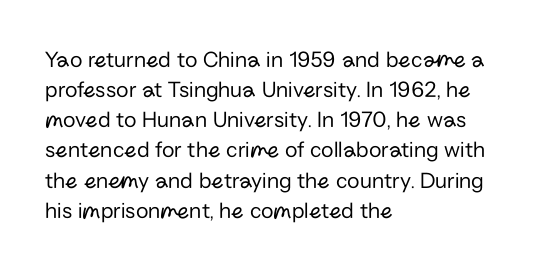
{"italic": "no", "bold": "no", "underline": "no", "align": "left", "line_spacing": "normal", "line_spacing_ratio": 1.31, "letter_spacing": "normal", "letter_spacing_em": 0.0, "glyph_px": 23}
